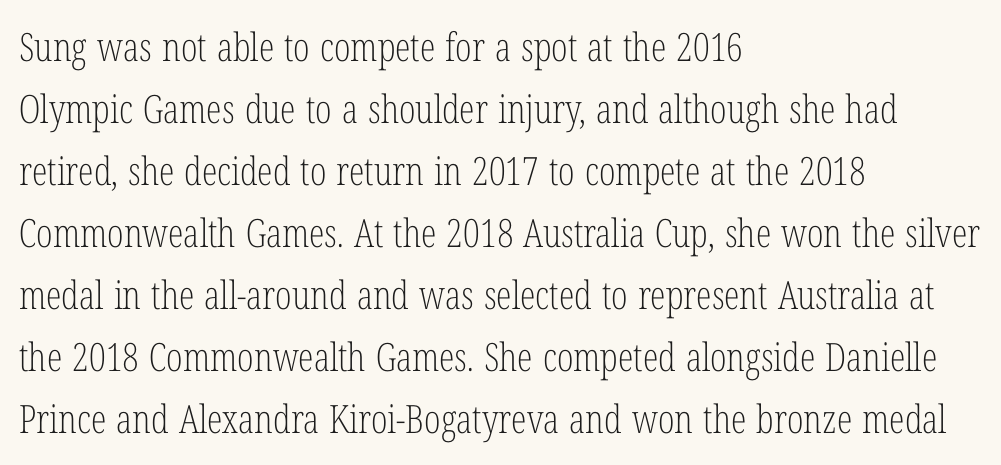
Is this a fixed-width face? No — the glyphs have proportional, varying widths. This rendering uses left alignment, leaving the right contour irregular. Standard letterfit; no display-style spreading of the glyphs. The letters carry serifs — small finishing strokes at the ends of their stems.
